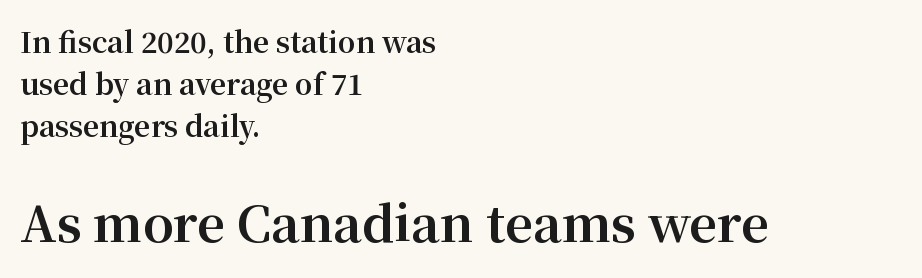
The image shows 49 px bold serif type, upright; set left-aligned, normal line spacing (1.5x), normal letter spacing, not underlined; the second (bottom) block is 1.75x larger; medium stroke contrast and a medium x-height.
